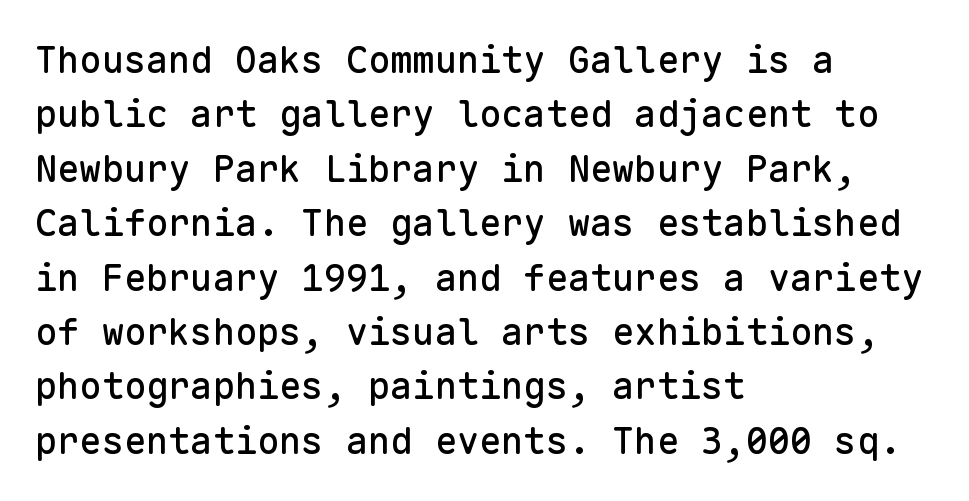
The image shows 37 px sans-serif type, upright, monospaced; set left-aligned, normal line spacing (1.47x), normal letter spacing, not underlined; low stroke contrast and a medium x-height.
